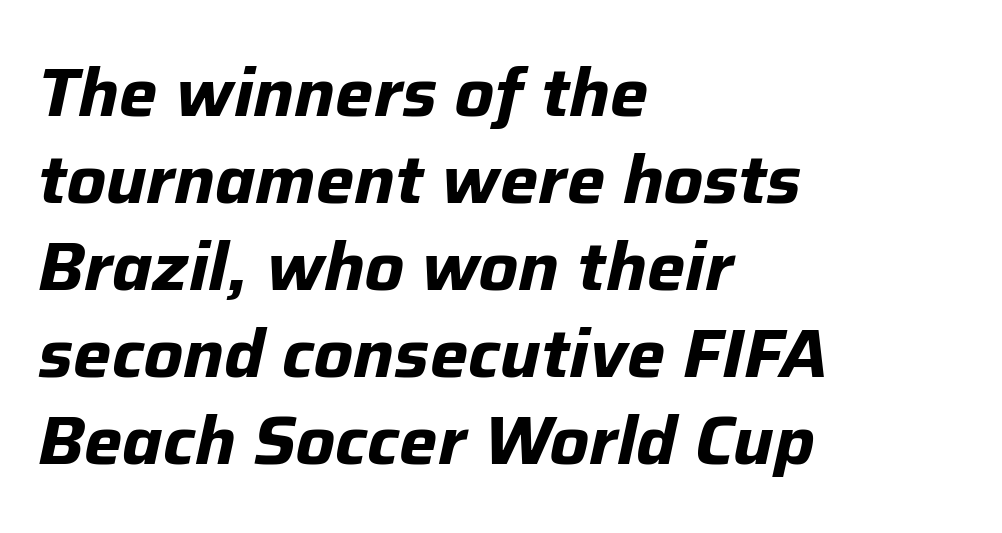
The image shows 68 px bold type, italic (leaning right); set left-aligned, normal line spacing (1.28x), normal letter spacing, not underlined; low stroke contrast and a medium x-height.
